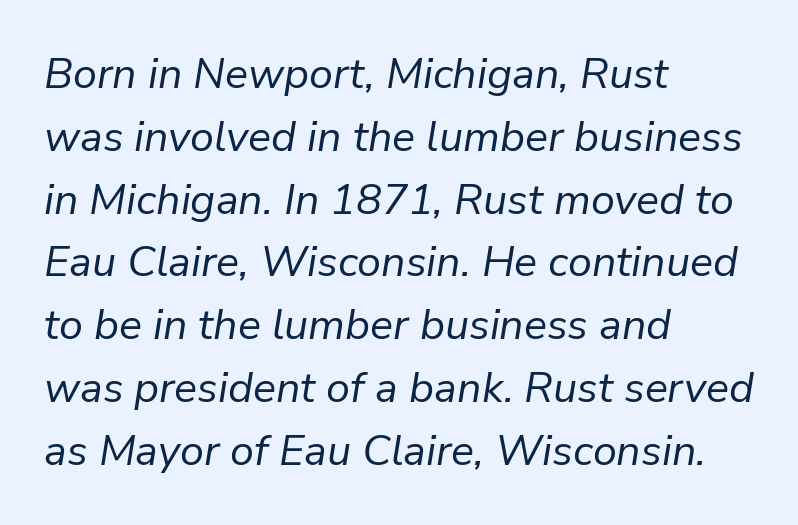
Q: Is the text bold? A: No.
Q: Is the text italic (slanted)? A: Yes, it leans right by about 9 degrees.
Q: Is the text underlined? A: No.
Q: How is the paragraph aligned? A: Left-aligned.
Q: Is the spacing between letters normal or unusually wide? A: Normal.
Q: Is the spacing between lines tight, normal or loose? A: Normal.
Q: Width (condensed, normal, or wide)? A: Normal.
Q: Stroke contrast? A: Low.
Q: x-height? A: Medium.
Q: Monospaced? A: No.
